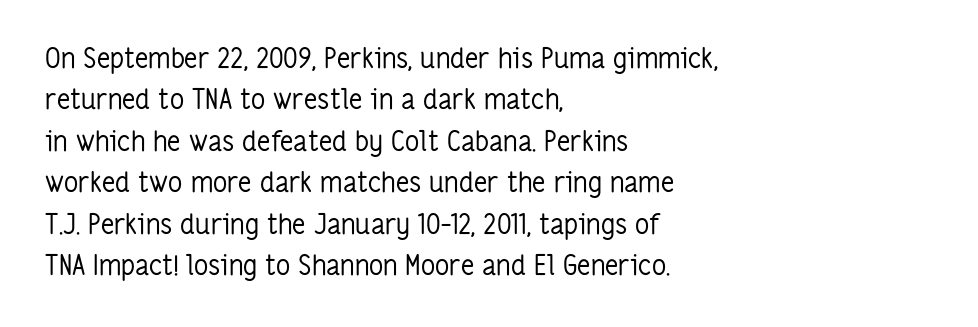
Vertical strokes here are truly vertical. Baseline-to-baseline distance is the conventional proportion of letter height. The letters sit at their default tracking, neither squeezed nor spread. This rendering features lettering with no underline.
